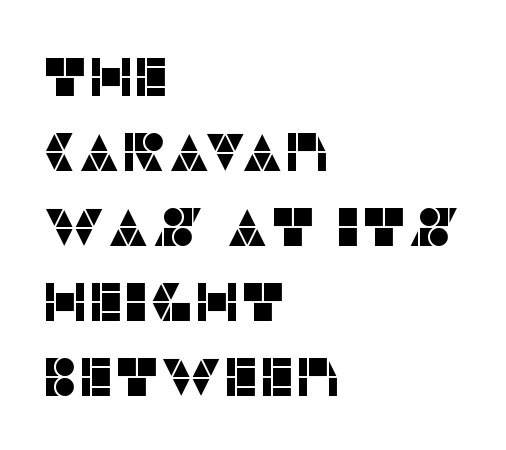
The image shows 54 px sans-serif type, upright; set left-aligned, normal line spacing (1.39x), normal letter spacing, not underlined; low stroke contrast and a large x-height.
